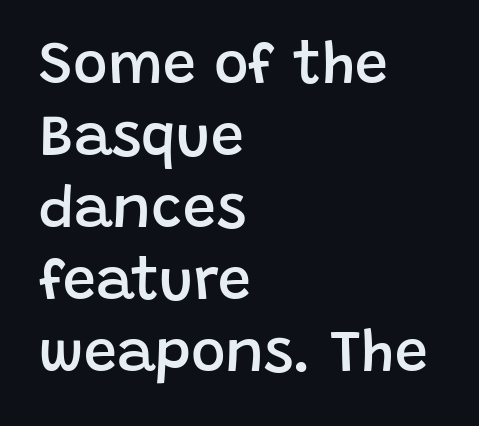
These lines carry some extra weight — a demibold, not a full bold. Stroke terminals: plain, sans-serif. This is roman type, the default non-slanted kind. The text block is weighted toward the left margin, trailing off unevenly rightward.
